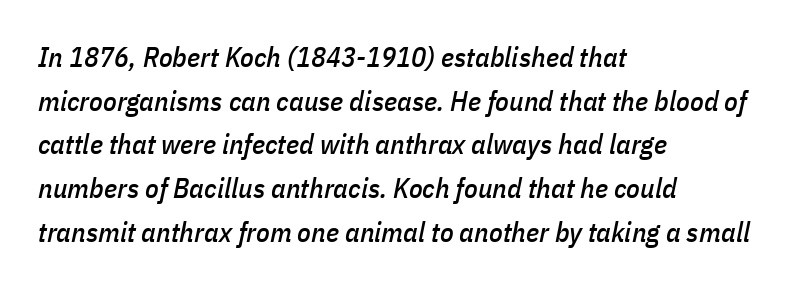
Q: Is the text italic (slanted)? A: Yes, it leans right by about 11 degrees.
Q: Is the text underlined? A: No.
Q: How is the paragraph aligned? A: Left-aligned.
Q: Is the spacing between letters normal or unusually wide? A: Normal.
Q: Is the spacing between lines tight, normal or loose? A: Normal.
Q: Width (condensed, normal, or wide)? A: Condensed.
Q: Stroke contrast? A: Low.
Q: x-height? A: Medium.
Q: Monospaced? A: No.
